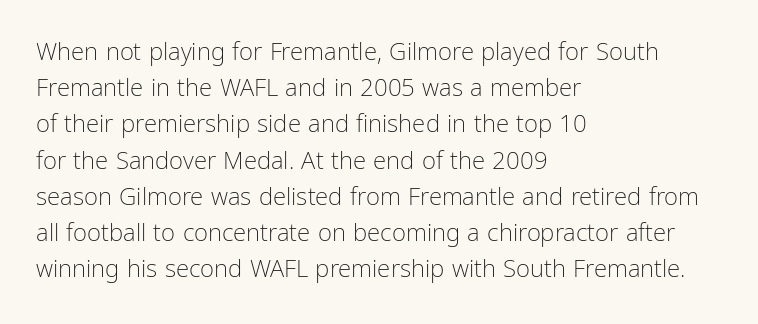
Q: Is the text bold? A: No.
Q: Is the text italic (slanted)? A: No, it is upright.
Q: Is the text underlined? A: No.
Q: How is the paragraph aligned? A: Left-aligned.
Q: Is the spacing between letters normal or unusually wide? A: Normal.
Q: Is the spacing between lines tight, normal or loose? A: Normal.
